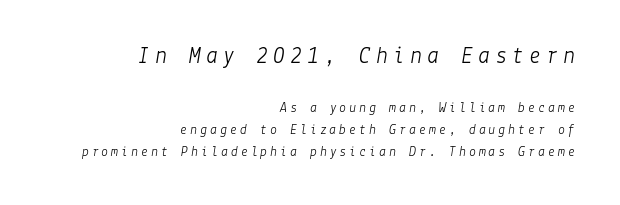
{"italic": "yes", "lean": "right", "slant_degrees": 9, "bold": "no", "underline": "no", "align": "right", "line_spacing": "normal", "line_spacing_ratio": 1.55, "letter_spacing": "wide", "letter_spacing_em": 0.21, "larger_block": "first", "size_ratio": 1.71, "glyph_px": 24}
